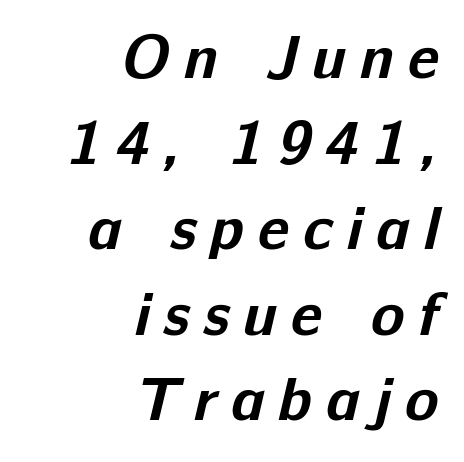
{"serif": "no", "bold": "yes", "weight": "bold", "width": "normal", "stroke_contrast": "low", "x_height": "medium", "monospaced": "no", "underline": "no", "align": "right", "line_spacing": "normal", "line_spacing_ratio": 1.38, "letter_spacing": "wide", "letter_spacing_em": 0.22, "glyph_px": 62}
